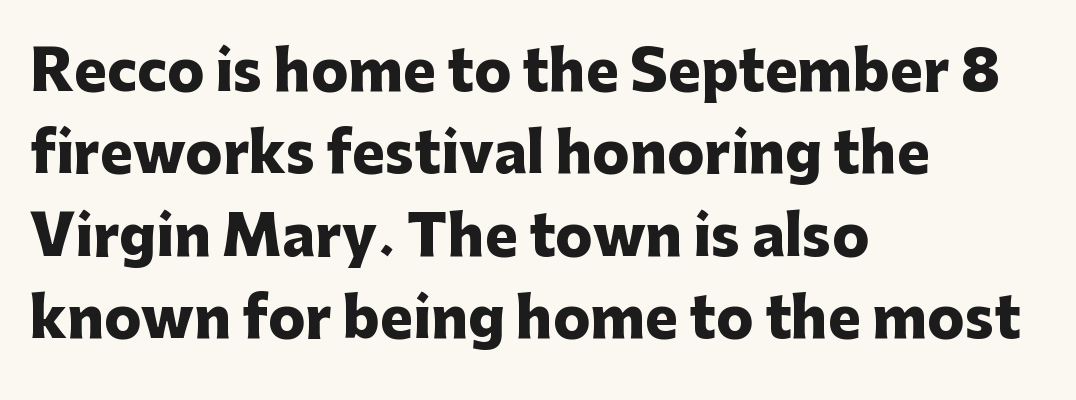
The image shows 55 px heavy sans-serif type, upright; set left-aligned, normal line spacing (1.5x), normal letter spacing, not underlined; low stroke contrast and a medium x-height.
